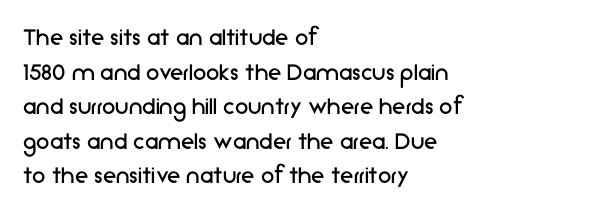
{"italic": "no", "bold": "no", "underline": "no", "align": "left", "line_spacing": "normal", "line_spacing_ratio": 1.28, "letter_spacing": "normal", "letter_spacing_em": 0.0, "glyph_px": 27}
